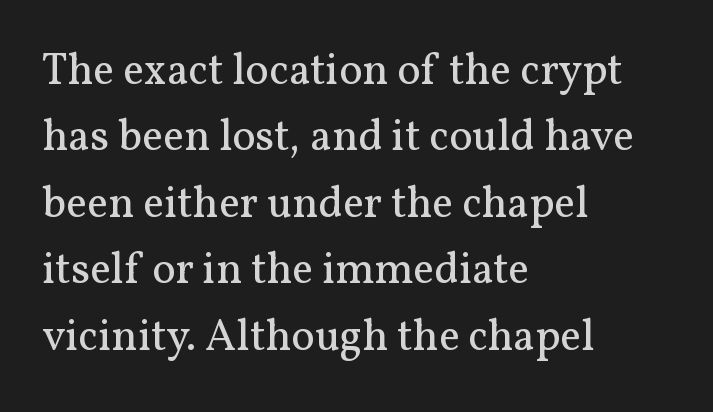
The image shows 44 px regular-weight serif type, upright; set left-aligned, normal line spacing (1.51x), normal letter spacing, not underlined; medium stroke contrast and a medium x-height.
